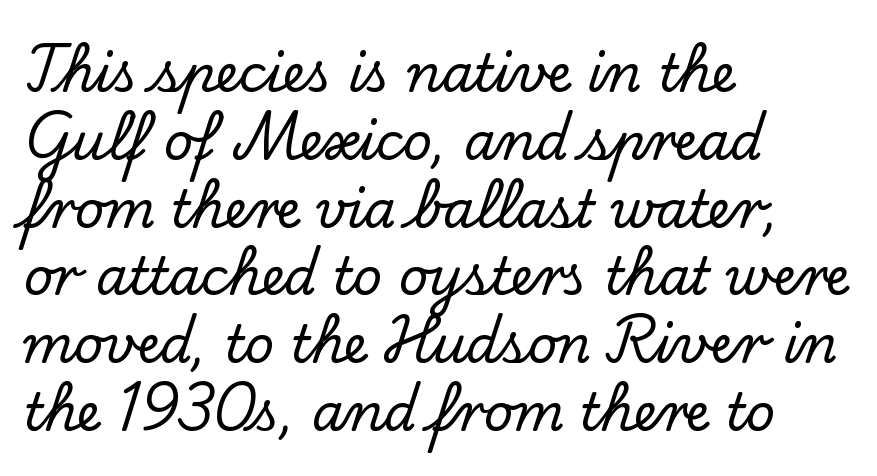
The image shows 51 px serif type; set left-aligned, normal line spacing (1.33x), normal letter spacing, not underlined; low stroke contrast and a small x-height.
